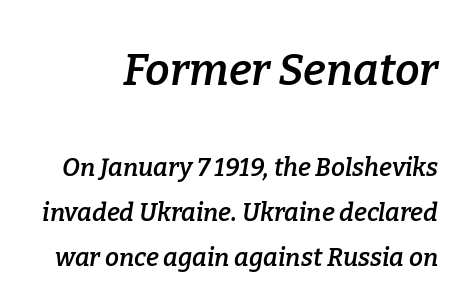
{"serif": "yes", "italic": "yes", "lean": "right", "slant_degrees": 9, "bold": "semi", "weight": "semibold", "width": "normal", "stroke_contrast": "low", "x_height": "medium", "monospaced": "no", "underline": "no", "line_spacing_ratio": 1.81, "letter_spacing": "normal", "letter_spacing_em": 0.0, "larger_block": "first", "size_ratio": 1.76, "glyph_px": 44}
